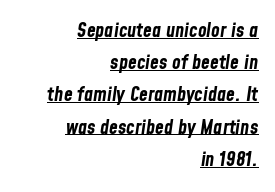
{"italic": "yes", "lean": "right", "slant_degrees": 8, "bold": "yes", "underline": "yes", "align": "right", "line_spacing": "normal", "line_spacing_ratio": 1.61, "letter_spacing": "normal", "letter_spacing_em": 0.0, "glyph_px": 20}
